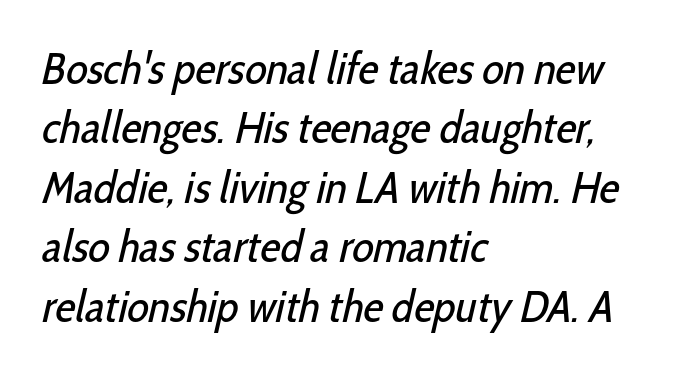
{"serif": "no", "bold": "no", "weight": "regular", "width": "condensed", "stroke_contrast": "low", "x_height": "medium", "monospaced": "no", "underline": "no", "align": "left", "line_spacing": "normal", "line_spacing_ratio": 1.32, "letter_spacing": "normal", "letter_spacing_em": 0.0, "glyph_px": 45}
